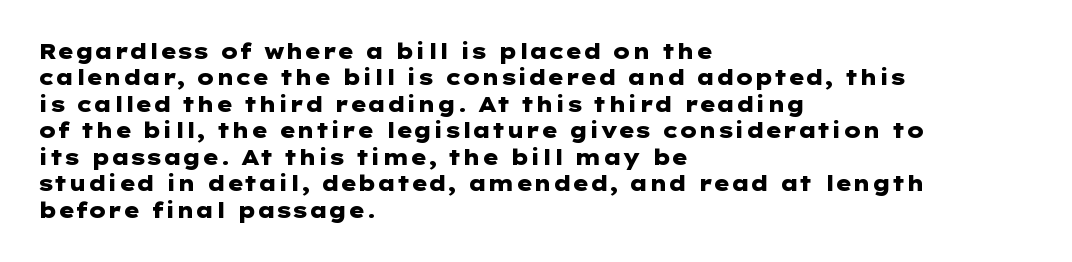
Q: Is the text bold? A: Yes.
Q: Is the text italic (slanted)? A: No, it is upright.
Q: Is the text underlined? A: No.
Q: How is the paragraph aligned? A: Left-aligned.
Q: Is the spacing between letters normal or unusually wide? A: Normal.
Q: Is the spacing between lines tight, normal or loose? A: Normal.
